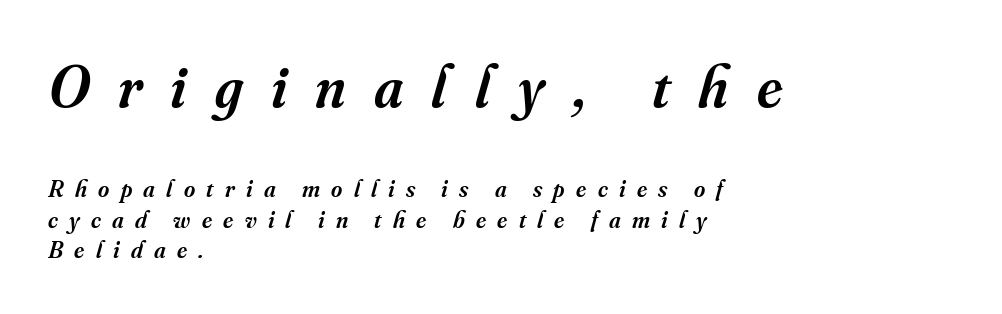
The image shows 60 px semibold serif type, italic (leaning right); set left-aligned, normal line spacing (1.28x), unusually wide letter spacing (+0.47 em), not underlined; the first (top) block is 2.5x larger; medium stroke contrast and a small x-height.
